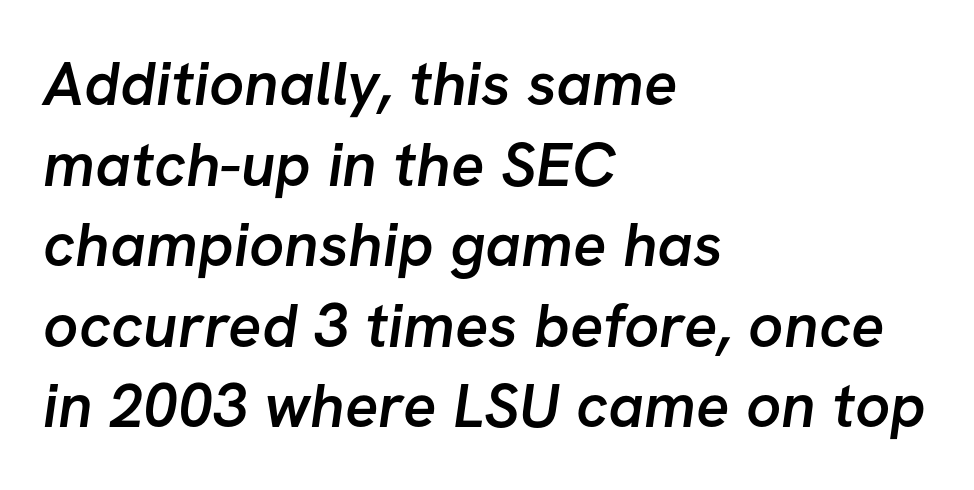
Q: Is the text bold? A: Semi-bold.
Q: Is the typeface a serif or a sans-serif typeface? A: Sans-serif.
Q: Is the text underlined? A: No.
Q: How is the paragraph aligned? A: Left-aligned.
Q: Is the spacing between letters normal or unusually wide? A: Normal.
Q: Is the spacing between lines tight, normal or loose? A: Normal.
Q: Width (condensed, normal, or wide)? A: Normal.
Q: Stroke contrast? A: Low.
Q: x-height? A: Medium.
Q: Monospaced? A: No.
